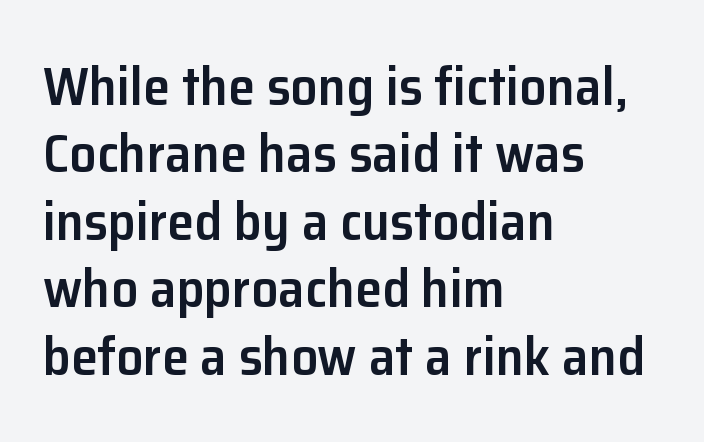
{"serif": "no", "italic": "no", "bold": "semi", "weight": "semibold", "width": "normal", "stroke_contrast": "low", "x_height": "medium", "monospaced": "no", "underline": "no", "align": "left", "line_spacing": "normal", "line_spacing_ratio": 1.25, "letter_spacing": "normal", "letter_spacing_em": 0.0, "glyph_px": 54}
